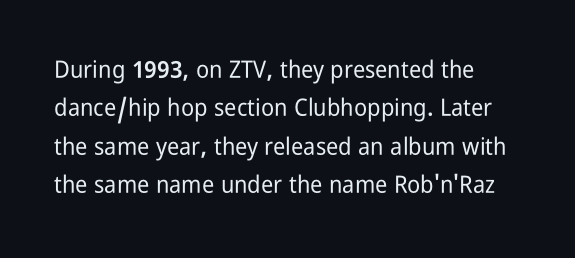
The image shows 24 px text type, upright; set normal line spacing (1.6x), normal letter spacing, not underlined.
